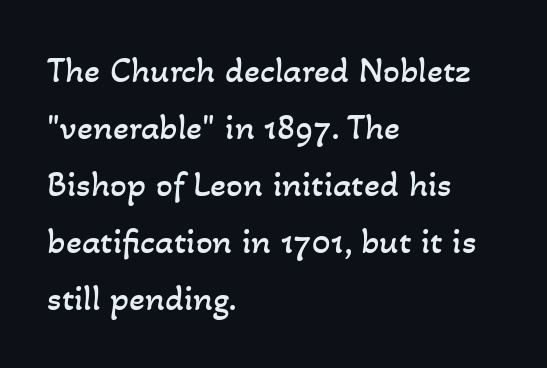
The image shows 37 px regular-weight type; set left-aligned, normal line spacing (1.54x), normal letter spacing, not underlined; low stroke contrast and a small x-height.
